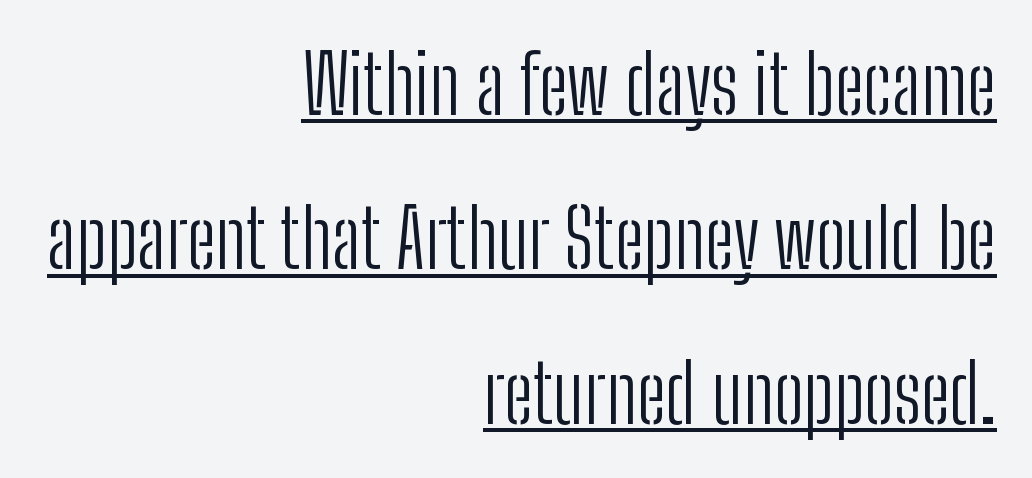
The image shows 80 px light, condensed sans-serif type, upright; set right-aligned, loose line spacing (1.93x), normal letter spacing, underlined; low stroke contrast and a medium x-height.
